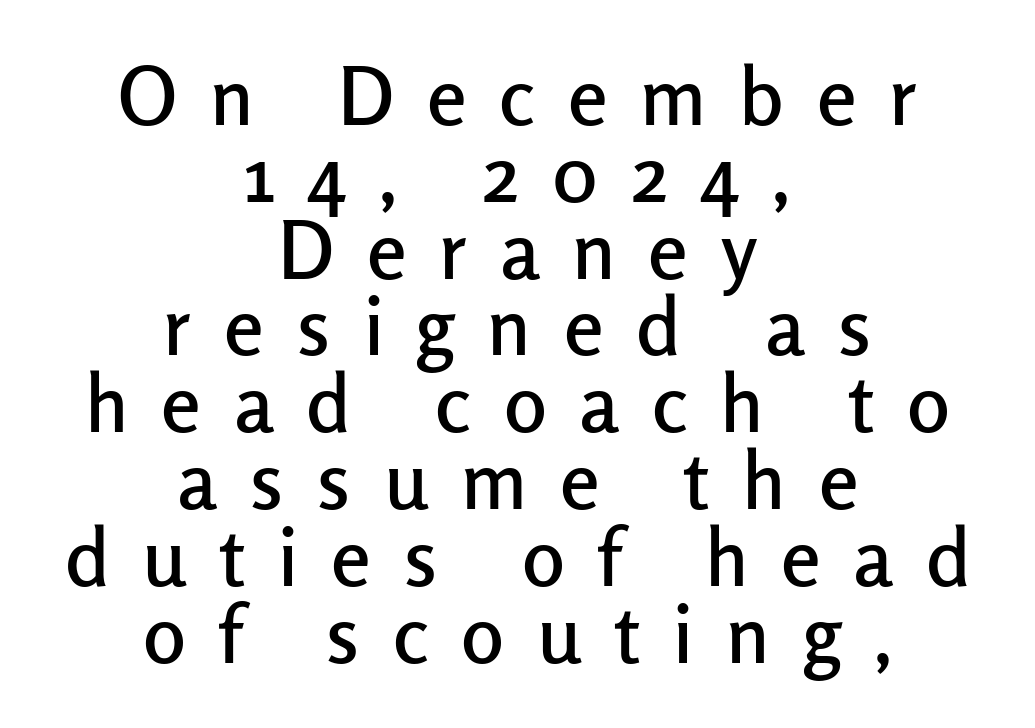
{"serif": "no", "italic": "no", "width": "normal", "stroke_contrast": "low", "x_height": "medium", "monospaced": "no", "underline": "no", "align": "center", "line_spacing": "tight", "line_spacing_ratio": 0.96, "letter_spacing": "wide", "letter_spacing_em": 0.41, "glyph_px": 80}
